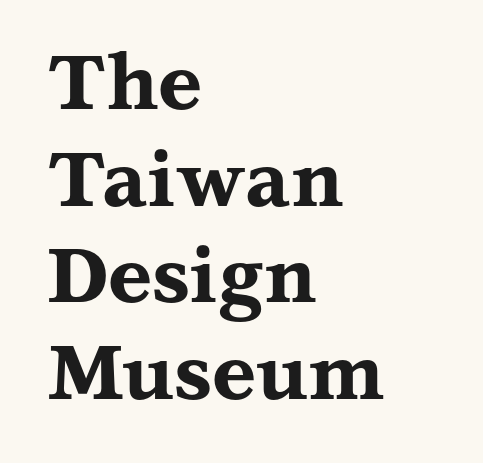
The image shows 76 px bold, wide serif type, upright; set left-aligned, normal line spacing (1.27x), normal letter spacing, not underlined; medium stroke contrast and a medium x-height.
